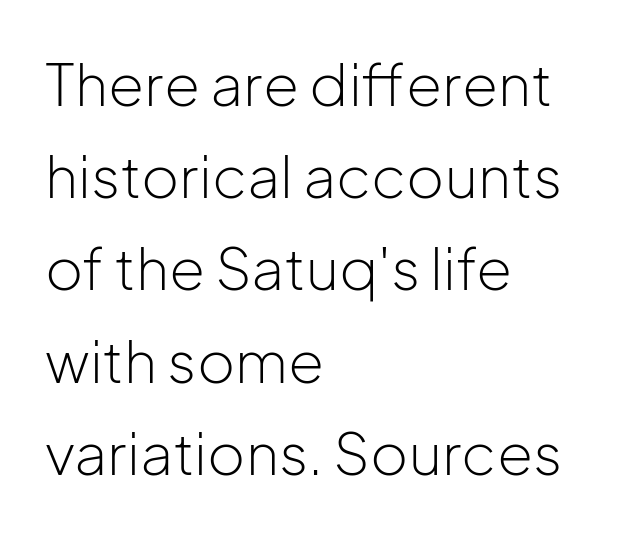
The image shows 58 px light sans-serif type, upright; set left-aligned, normal line spacing (1.59x), normal letter spacing, not underlined; low stroke contrast and a medium x-height.
